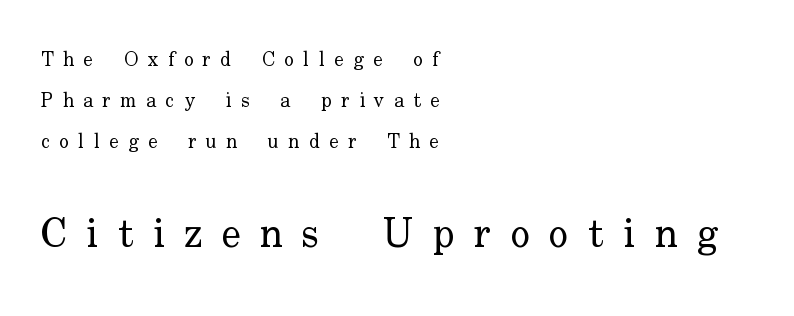
A typesetter would mark this as roman, not italic. Vertical spacing — loose. No word sits above an underline. The face used here is rendered with a markedly widened letterfit. This reads as an unemphasized weight, regular at the heaviest. Is this a sans? No — the strokes have serifs.
